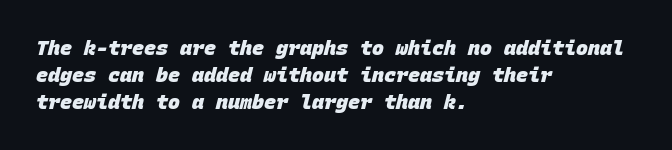
{"bold": "yes", "underline": "no", "align": "left", "line_spacing": "normal", "line_spacing_ratio": 1.34, "letter_spacing": "normal", "letter_spacing_em": 0.0, "glyph_px": 20}
